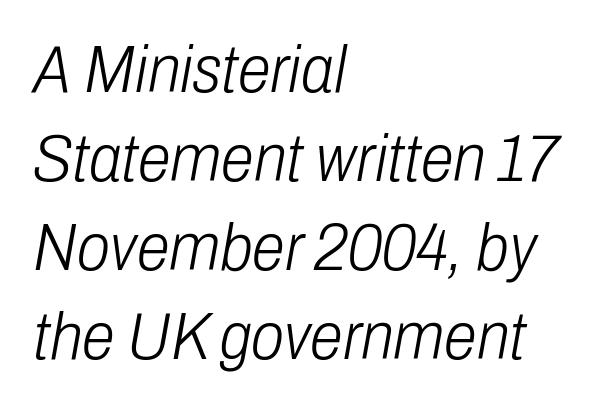
Q: Is the text bold? A: No.
Q: Is the text italic (slanted)? A: Yes, it leans right by about 10 degrees.
Q: Is the text underlined? A: No.
Q: How is the paragraph aligned? A: Left-aligned.
Q: Is the spacing between letters normal or unusually wide? A: Normal.
Q: Is the spacing between lines tight, normal or loose? A: Normal.
Q: Width (condensed, normal, or wide)? A: Condensed.
Q: Stroke contrast? A: Low.
Q: x-height? A: Medium.
Q: Monospaced? A: No.
